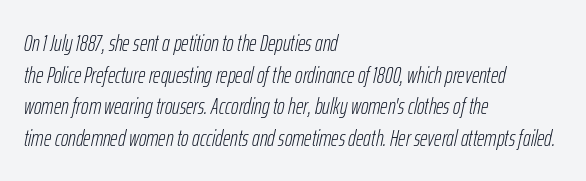
The image shows 23 px text type, italic (leaning right); set left-aligned, normal line spacing (1.37x), normal letter spacing, not underlined.
